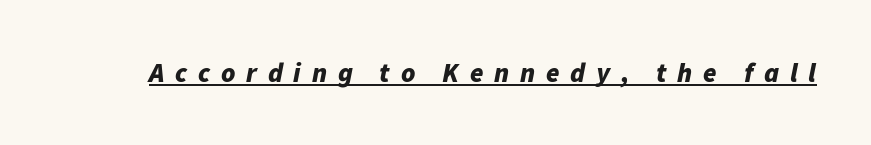
{"italic": "yes", "lean": "right", "slant_degrees": 11, "bold": "yes", "underline": "yes", "letter_spacing": "wide", "letter_spacing_em": 0.4, "glyph_px": 27}
